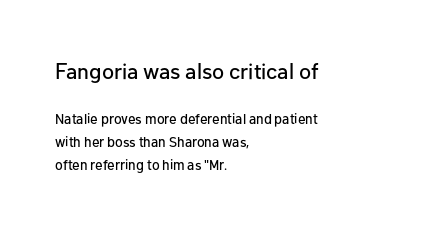
Q: Is the text italic (slanted)? A: No, it is upright.
Q: Is the text underlined? A: No.
Q: How is the paragraph aligned? A: Left-aligned.
Q: Is the spacing between letters normal or unusually wide? A: Normal.
Q: Is the spacing between lines tight, normal or loose? A: Normal.
Q: Which block of text is set in a larger size, the first (top) or the second (bottom)? A: The first (top) one.
